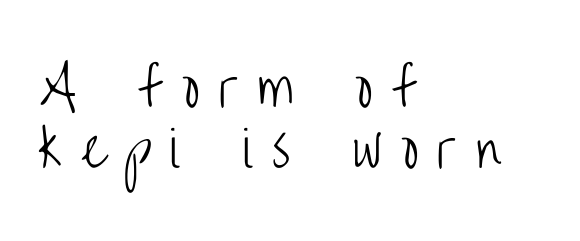
The image shows 49 px light, condensed sans-serif type, upright; set left-aligned, normal line spacing (1.25x), unusually wide letter spacing (+0.39 em), not underlined; low stroke contrast and a large x-height.
